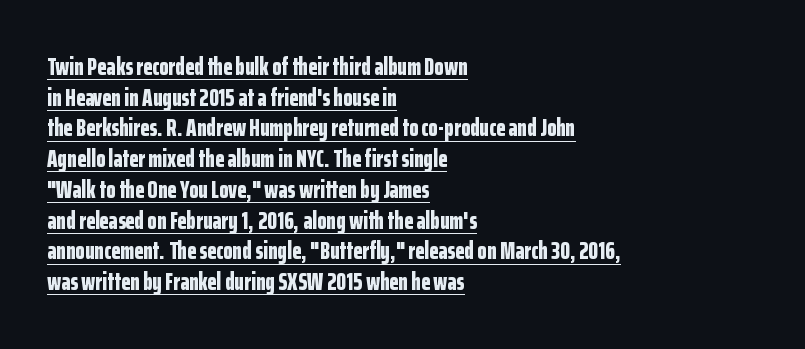
Q: Is the text bold? A: Yes.
Q: Is the text italic (slanted)? A: No, it is upright.
Q: Is the text underlined? A: Yes.
Q: How is the paragraph aligned? A: Left-aligned.
Q: Is the spacing between letters normal or unusually wide? A: Normal.
Q: Is the spacing between lines tight, normal or loose? A: Normal.
